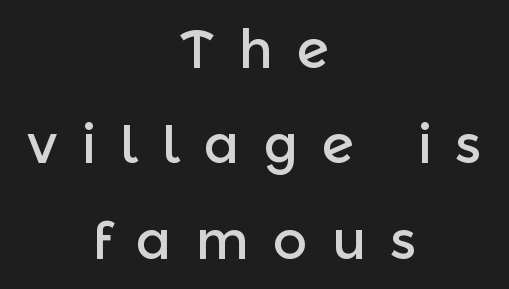
Q: Is the text italic (slanted)? A: No, it is upright.
Q: Is the typeface a serif or a sans-serif typeface? A: Sans-serif.
Q: Is the text underlined? A: No.
Q: How is the paragraph aligned? A: Centered.
Q: Is the spacing between letters normal or unusually wide? A: Unusually wide.
Q: Width (condensed, normal, or wide)? A: Normal.
Q: x-height? A: Medium.
Q: Monospaced? A: No.
